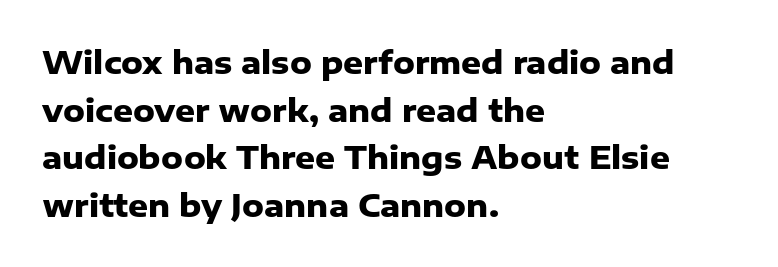
Q: Is the text bold? A: Yes.
Q: Is the text italic (slanted)? A: No, it is upright.
Q: Is the typeface a serif or a sans-serif typeface? A: Sans-serif.
Q: Is the text underlined? A: No.
Q: How is the paragraph aligned? A: Left-aligned.
Q: Is the spacing between letters normal or unusually wide? A: Normal.
Q: Is the spacing between lines tight, normal or loose? A: Normal.
Q: Width (condensed, normal, or wide)? A: Normal.
Q: Stroke contrast? A: Low.
Q: x-height? A: Medium.
Q: Monospaced? A: No.
